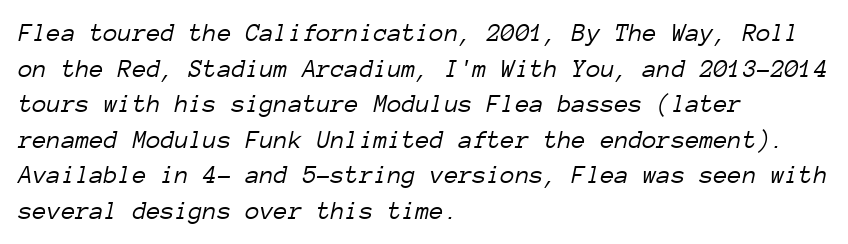
Q: Is the text bold? A: No.
Q: Is the text italic (slanted)? A: Yes, it leans right by about 12 degrees.
Q: Is the text underlined? A: No.
Q: How is the paragraph aligned? A: Left-aligned.
Q: Is the spacing between letters normal or unusually wide? A: Normal.
Q: Is the spacing between lines tight, normal or loose? A: Normal.
